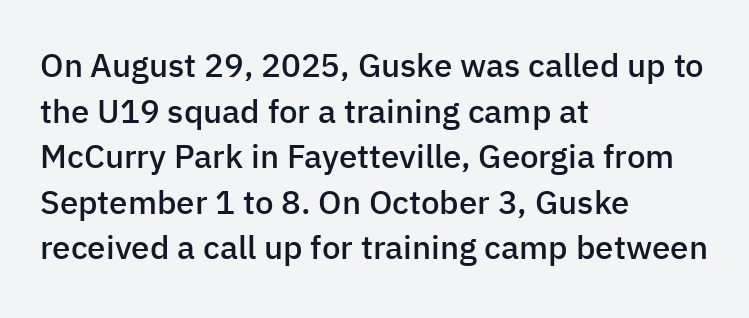
Q: Is the text bold? A: Semi-bold.
Q: Is the text italic (slanted)? A: No, it is upright.
Q: Is the typeface a serif or a sans-serif typeface? A: Sans-serif.
Q: Is the text underlined? A: No.
Q: How is the paragraph aligned? A: Left-aligned.
Q: Is the spacing between letters normal or unusually wide? A: Normal.
Q: Is the spacing between lines tight, normal or loose? A: Normal.
Q: Width (condensed, normal, or wide)? A: Normal.
Q: Stroke contrast? A: Low.
Q: x-height? A: Medium.
Q: Monospaced? A: No.
